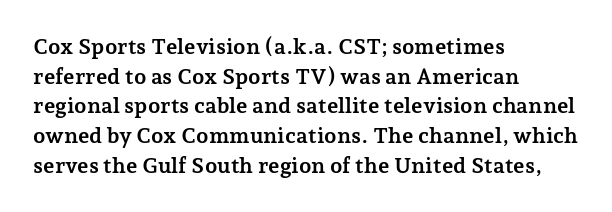
Caption: standard tracking, unaltered. Bold? Absolutely — the strokes are thick and heavy. Where is the straight margin? On the left. The line-height multiplier appears to be the usual default. Underlining? Definitely not there. Upright lettering throughout.
